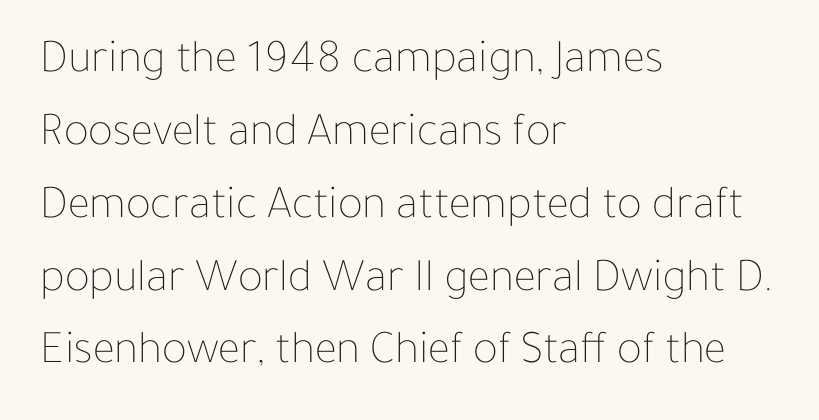
Q: Is the text bold? A: No.
Q: Is the text italic (slanted)? A: No, it is upright.
Q: Is the text underlined? A: No.
Q: How is the paragraph aligned? A: Left-aligned.
Q: Is the spacing between letters normal or unusually wide? A: Normal.
Q: Is the spacing between lines tight, normal or loose? A: Normal.
Q: Width (condensed, normal, or wide)? A: Normal.
Q: Stroke contrast? A: Low.
Q: x-height? A: Medium.
Q: Monospaced? A: No.
